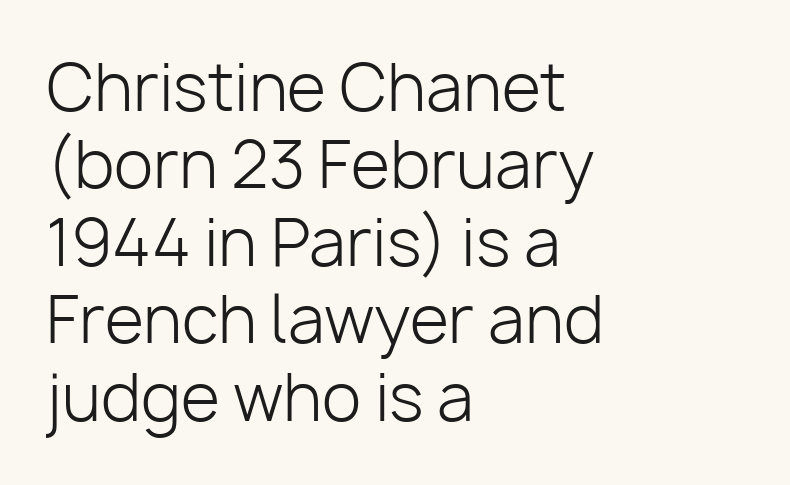
{"serif": "no", "italic": "no", "bold": "no", "weight": "light", "width": "normal", "stroke_contrast": "low", "x_height": "medium", "monospaced": "no", "underline": "no", "align": "left", "line_spacing_ratio": 1.21, "letter_spacing": "normal", "letter_spacing_em": 0.0, "glyph_px": 64}
